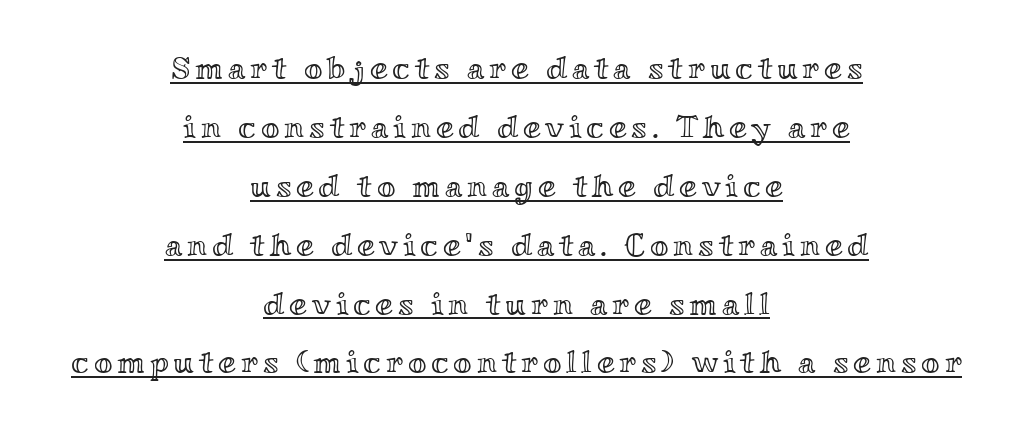
{"italic": "no", "width": "wide", "x_height": "small", "monospaced": "no", "underline": "yes", "align": "center", "line_spacing_ratio": 1.84, "glyph_px": 32}
